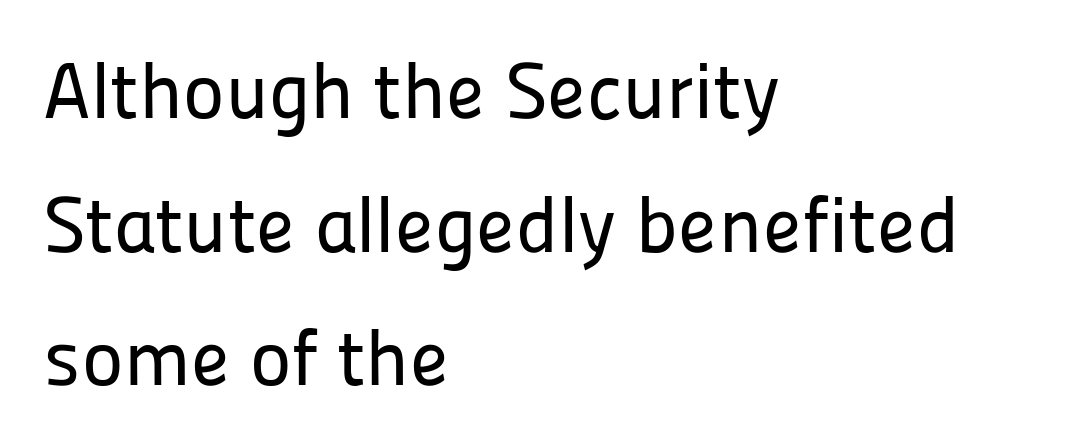
{"serif": "no", "italic": "no", "width": "normal", "stroke_contrast": "low", "x_height": "medium", "monospaced": "no", "underline": "no", "align": "left", "line_spacing": "normal", "line_spacing_ratio": 1.69, "letter_spacing": "normal", "letter_spacing_em": 0.0, "glyph_px": 79}
